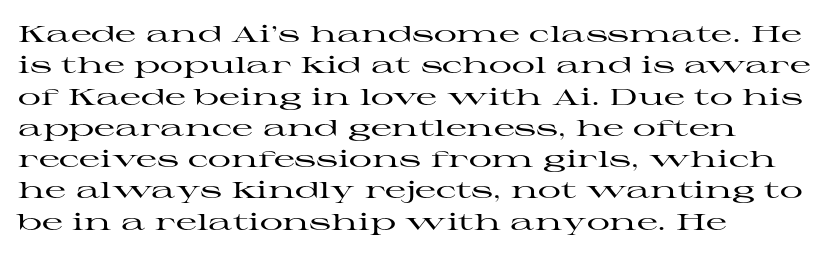
Q: Is the text italic (slanted)? A: No, it is upright.
Q: Is the text underlined? A: No.
Q: How is the paragraph aligned? A: Left-aligned.
Q: Is the spacing between letters normal or unusually wide? A: Normal.
Q: Is the spacing between lines tight, normal or loose? A: Normal.
